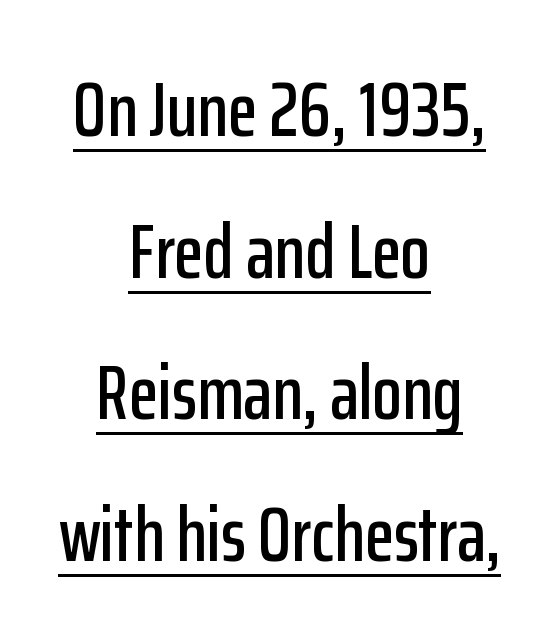
Q: Is the text italic (slanted)? A: No, it is upright.
Q: Is the typeface a serif or a sans-serif typeface? A: Sans-serif.
Q: Is the text underlined? A: Yes.
Q: How is the paragraph aligned? A: Centered.
Q: Is the spacing between letters normal or unusually wide? A: Normal.
Q: Width (condensed, normal, or wide)? A: Condensed.
Q: Stroke contrast? A: Low.
Q: x-height? A: Medium.
Q: Monospaced? A: No.
